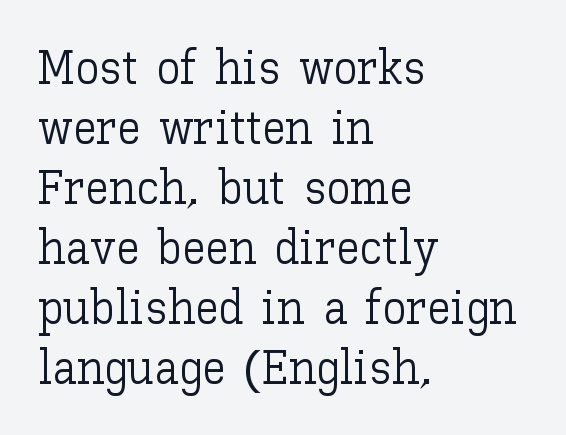
Q: Is the text bold? A: No.
Q: Is the text italic (slanted)? A: No, it is upright.
Q: Is the text underlined? A: No.
Q: How is the paragraph aligned? A: Left-aligned.
Q: Is the spacing between letters normal or unusually wide? A: Normal.
Q: Is the spacing between lines tight, normal or loose? A: Normal.
Q: Width (condensed, normal, or wide)? A: Normal.
Q: Stroke contrast? A: Low.
Q: x-height? A: Medium.
Q: Monospaced? A: No.
